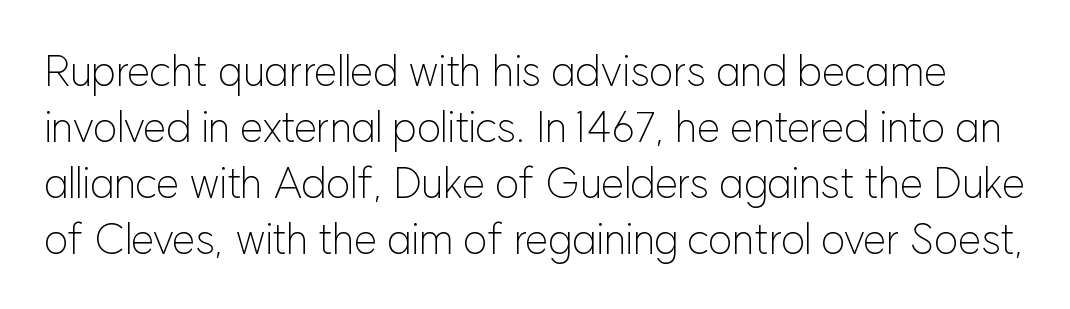
Q: Is the text bold? A: No.
Q: Is the text italic (slanted)? A: No, it is upright.
Q: Is the typeface a serif or a sans-serif typeface? A: Sans-serif.
Q: Is the text underlined? A: No.
Q: Is the spacing between letters normal or unusually wide? A: Normal.
Q: Is the spacing between lines tight, normal or loose? A: Normal.
Q: Width (condensed, normal, or wide)? A: Normal.
Q: Stroke contrast? A: Low.
Q: x-height? A: Medium.
Q: Monospaced? A: No.
